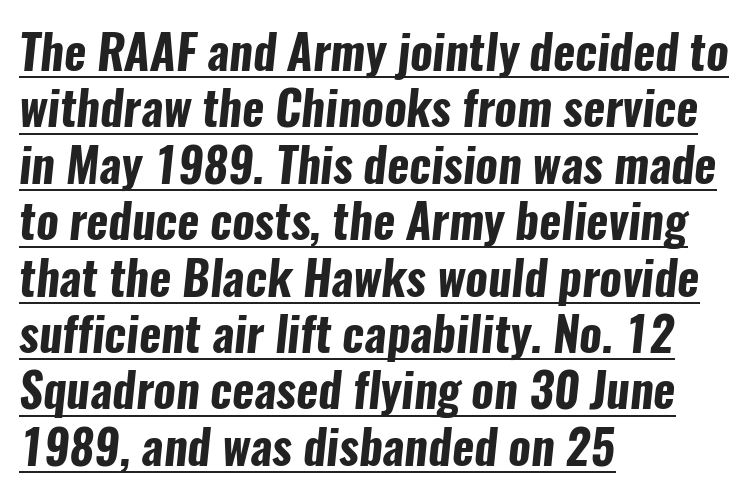
The image shows 47 px bold, condensed sans-serif type; set left-aligned, line spacing 1.2x, normal letter spacing, underlined; low stroke contrast and a medium x-height.
